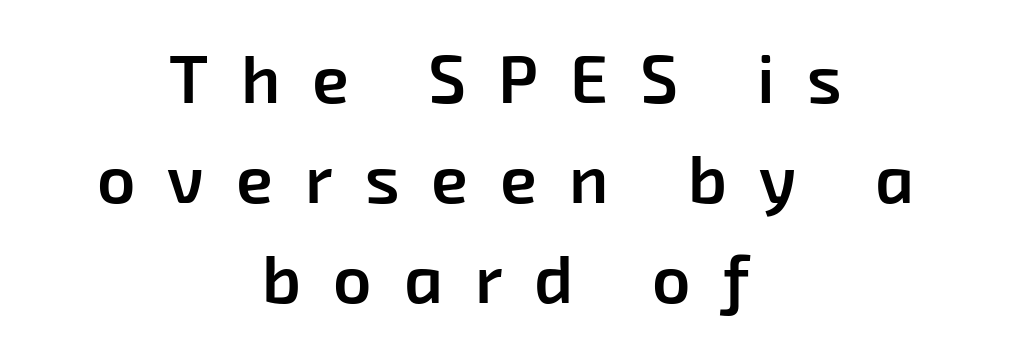
Q: Is the text bold? A: Semi-bold.
Q: Is the typeface a serif or a sans-serif typeface? A: Sans-serif.
Q: Is the text underlined? A: No.
Q: How is the paragraph aligned? A: Centered.
Q: Is the spacing between letters normal or unusually wide? A: Unusually wide.
Q: Is the spacing between lines tight, normal or loose? A: Normal.
Q: Width (condensed, normal, or wide)? A: Normal.
Q: Stroke contrast? A: Low.
Q: x-height? A: Medium.
Q: Monospaced? A: No.
